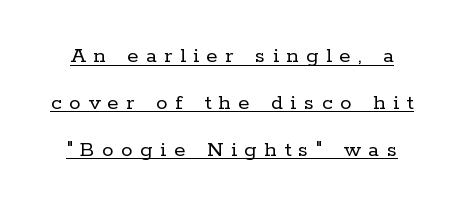
Q: Is the text bold? A: No.
Q: Is the text italic (slanted)? A: No, it is upright.
Q: Is the text underlined? A: Yes.
Q: Is the spacing between letters normal or unusually wide? A: Unusually wide.
Q: Is the spacing between lines tight, normal or loose? A: Loose.
